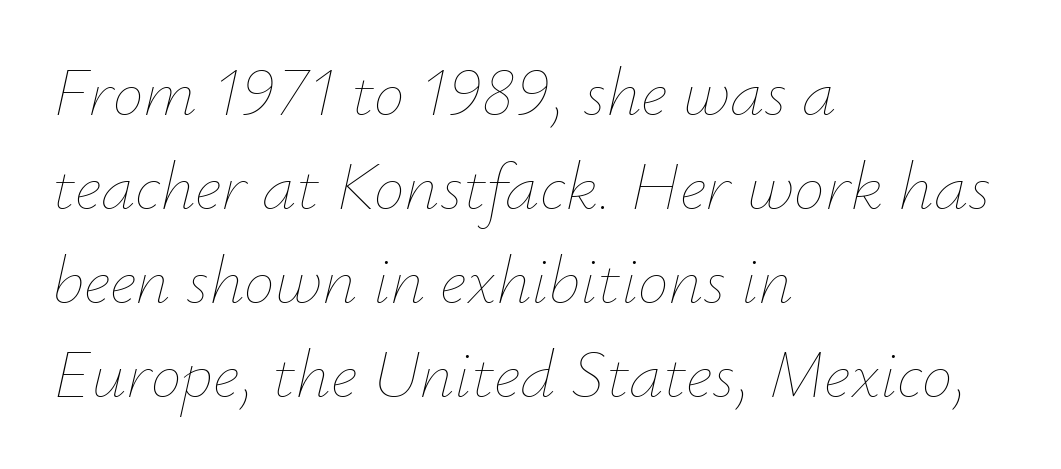
Line starts are locked; line ends wander. Stems here are at most as thick as an everyday book face. A bare baseline throughout the passage. In terms of posture, this sample is oblique. There is no visible air inserted between adjacent glyphs. Proportional: the letters do not fall into vertical columns.
